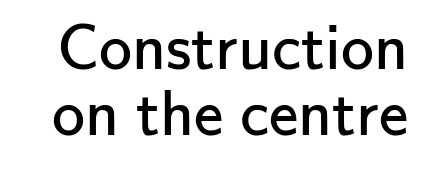
{"serif": "no", "italic": "no", "bold": "no", "weight": "regular", "width": "normal", "stroke_contrast": "low", "x_height": "small", "monospaced": "no", "underline": "no", "line_spacing": "tight", "line_spacing_ratio": 1.0, "letter_spacing": "normal", "letter_spacing_em": 0.0, "glyph_px": 66}
